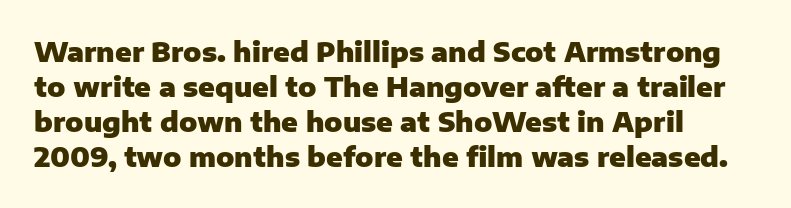
The image shows 27 px bold type, upright; set left-aligned, normal line spacing (1.3x), normal letter spacing, not underlined.
